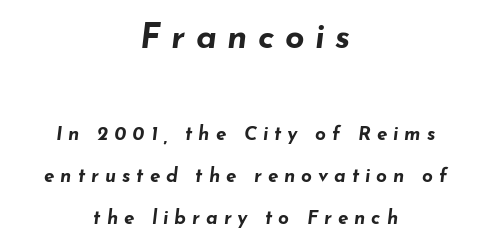
Q: Is the text bold? A: Yes.
Q: Is the text italic (slanted)? A: Yes, it leans right by about 7 degrees.
Q: Is the text underlined? A: No.
Q: How is the paragraph aligned? A: Centered.
Q: Is the spacing between letters normal or unusually wide? A: Unusually wide.
Q: Is the spacing between lines tight, normal or loose? A: Loose.
Q: Which block of text is set in a larger size, the first (top) or the second (bottom)? A: The first (top) one.
Q: Width (condensed, normal, or wide)? A: Wide.
Q: Stroke contrast? A: Low.
Q: x-height? A: Small.
Q: Monospaced? A: No.
